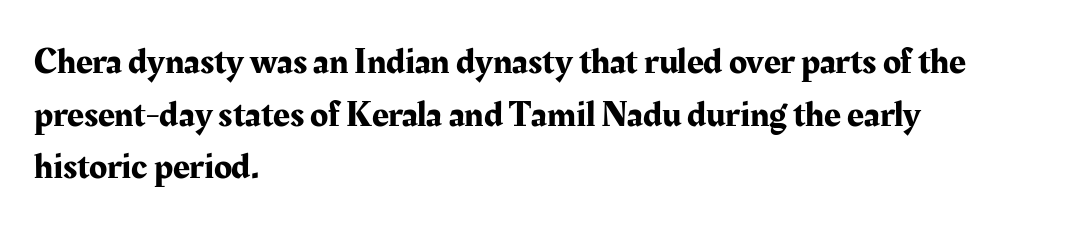
The image shows 37 px serif type, upright; set left-aligned, normal line spacing (1.42x), normal letter spacing, not underlined; medium stroke contrast and a medium x-height.
